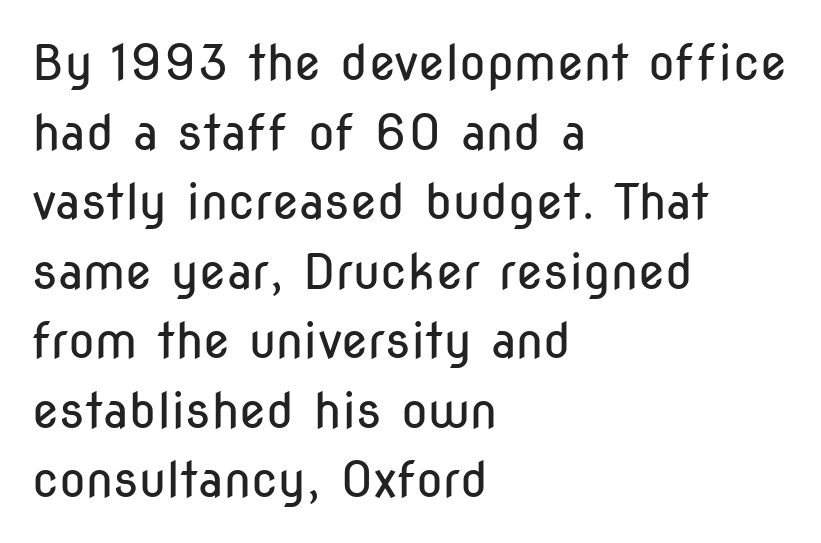
Q: Is the text bold? A: No.
Q: Is the text italic (slanted)? A: No, it is upright.
Q: Is the typeface a serif or a sans-serif typeface? A: Sans-serif.
Q: Is the text underlined? A: No.
Q: How is the paragraph aligned? A: Left-aligned.
Q: Is the spacing between letters normal or unusually wide? A: Normal.
Q: Is the spacing between lines tight, normal or loose? A: Normal.
Q: Width (condensed, normal, or wide)? A: Condensed.
Q: Stroke contrast? A: Low.
Q: x-height? A: Medium.
Q: Monospaced? A: No.
